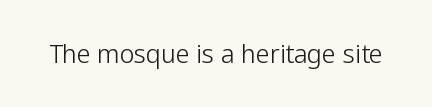
The rendering keeps characters at their native spacing. The font sits on the lighter half of the weight spectrum, regular included. Quick note: underline off. Is there any slant? The stems are plumb.
